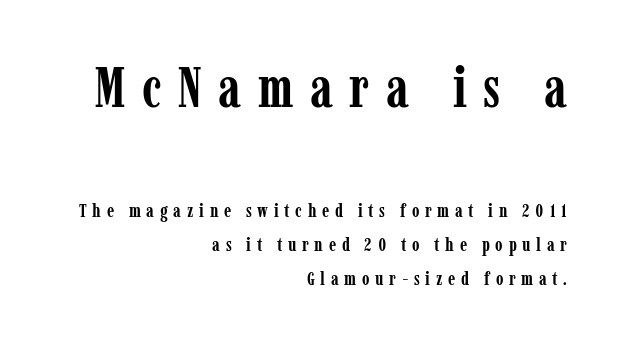
Is the type bold? Yes — the strokes are clearly thick and heavy. Think of a printed novel: that variable character pitch is what you see here. Tracking value appears strongly positive — letters spread wide. Posture: straight, roman, zero tilt. Yep, those are serifs on the letters. One-word summary of the alignment: right.
